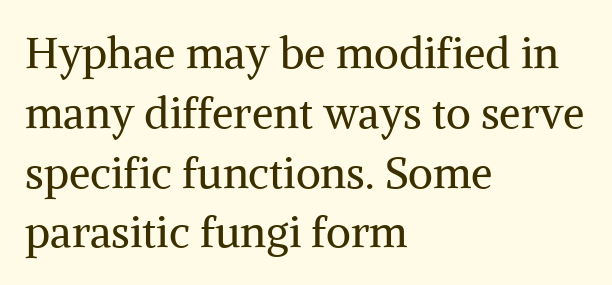
Q: Is the text bold? A: No.
Q: Is the text italic (slanted)? A: No, it is upright.
Q: Is the typeface a serif or a sans-serif typeface? A: Serif.
Q: Is the text underlined? A: No.
Q: How is the paragraph aligned? A: Left-aligned.
Q: Is the spacing between letters normal or unusually wide? A: Normal.
Q: Is the spacing between lines tight, normal or loose? A: Normal.
Q: Width (condensed, normal, or wide)? A: Normal.
Q: Stroke contrast? A: Medium.
Q: x-height? A: Medium.
Q: Monospaced? A: No.
